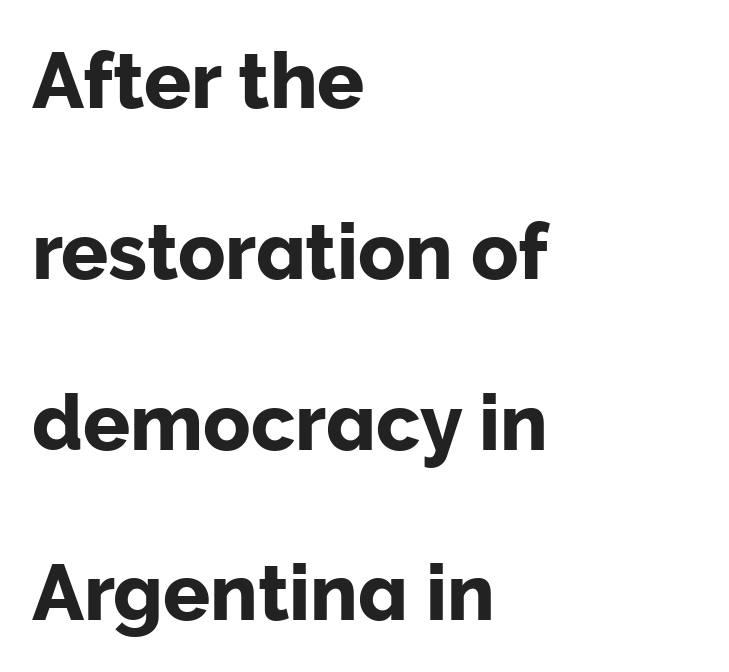
{"serif": "no", "italic": "no", "width": "normal", "stroke_contrast": "low", "x_height": "medium", "monospaced": "no", "underline": "no", "align": "left", "line_spacing": "loose", "line_spacing_ratio": 2.19, "letter_spacing": "normal", "letter_spacing_em": 0.0, "glyph_px": 78}
